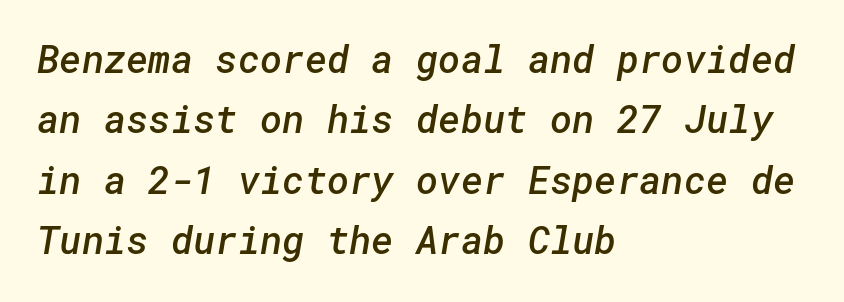
{"serif": "no", "bold": "semi", "weight": "semibold", "width": "normal", "stroke_contrast": "low", "x_height": "medium", "underline": "no", "align": "left", "line_spacing": "normal", "line_spacing_ratio": 1.59, "letter_spacing": "normal", "letter_spacing_em": 0.0, "glyph_px": 38}
